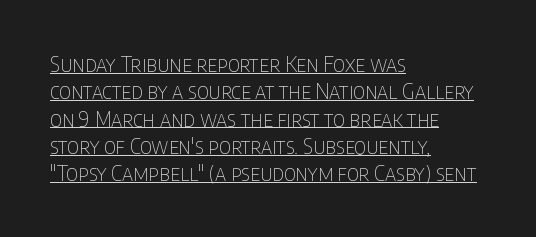
The image shows 21 px text type, upright; set left-aligned, normal line spacing (1.3x), normal letter spacing, underlined.
